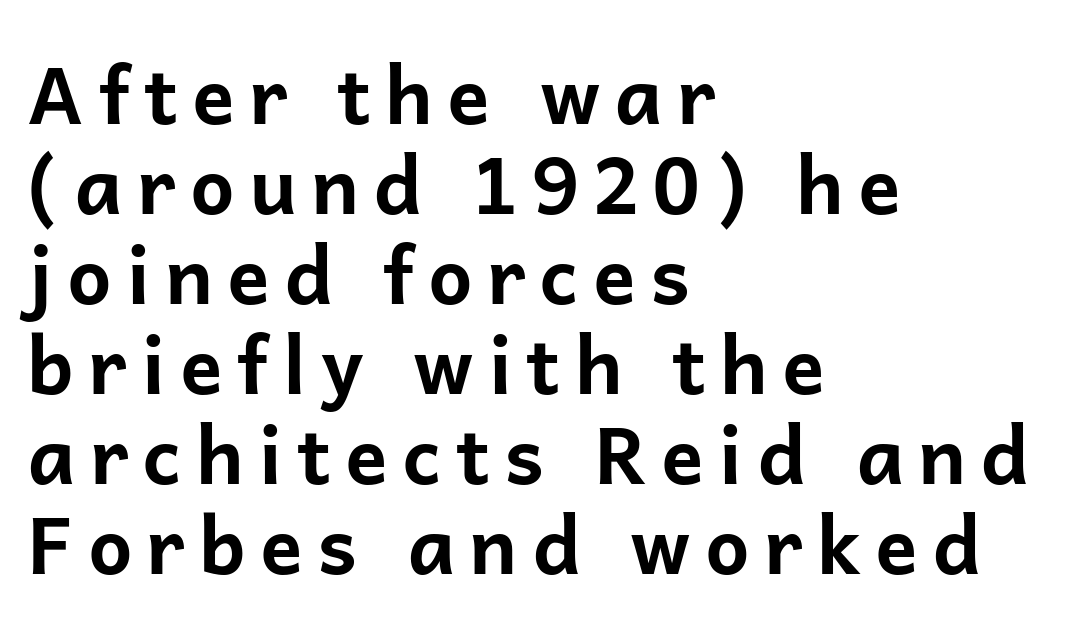
The passage shown is typeset with a sans-serif family. Quick note: not italic, upright. The passage is arranged the way most books set body copy — flush left. If you measured baseline to baseline, you'd find a short distance. The font is running at its bold setting. Words float on clear page, feet unadorned.
